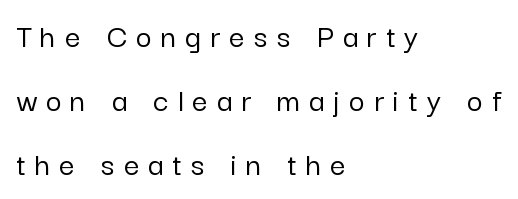
{"serif": "no", "italic": "no", "width": "normal", "stroke_contrast": "low", "x_height": "medium", "monospaced": "no", "underline": "no", "align": "left", "line_spacing_ratio": 1.88, "letter_spacing": "wide", "letter_spacing_em": 0.27, "glyph_px": 34}
